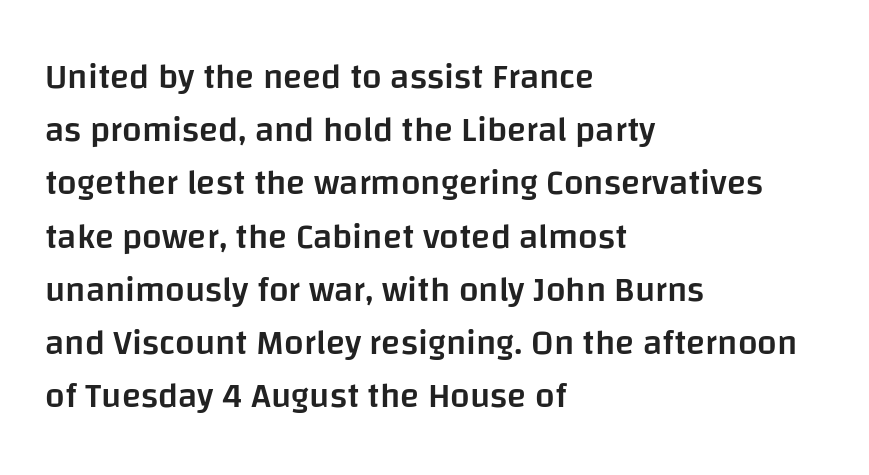
The image shows 35 px semibold sans-serif type, upright; set left-aligned, normal line spacing (1.52x), normal letter spacing, not underlined; low stroke contrast and a large x-height.
